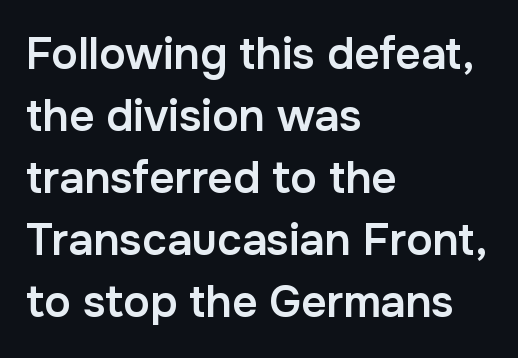
{"serif": "no", "italic": "no", "bold": "semi", "weight": "semibold", "width": "normal", "stroke_contrast": "low", "x_height": "medium", "monospaced": "no", "underline": "no", "align": "left", "line_spacing": "normal", "line_spacing_ratio": 1.41, "letter_spacing": "normal", "letter_spacing_em": 0.0, "glyph_px": 44}
